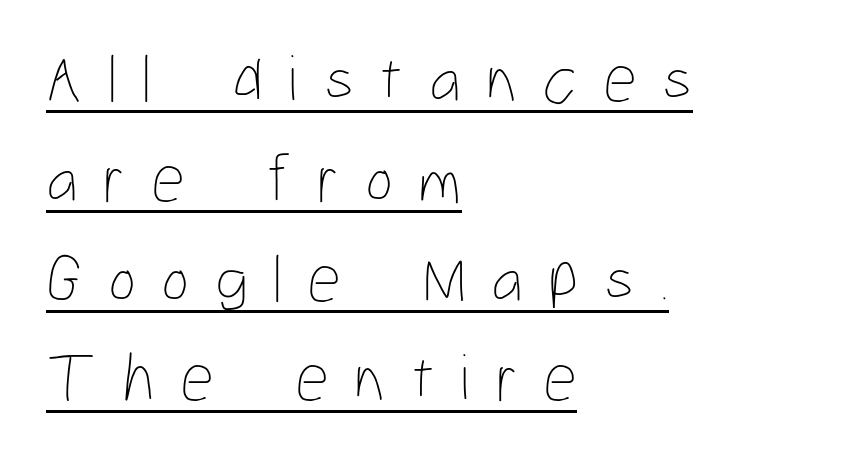
If you drew a line through each stem, it would be perfectly vertical. The face looks like a standard text weight, possibly lighter. Left-aligned paragraph, ragged on the right. The passage shown stacks its lines at a standard gap. The passage shown is underscored from start to finish. You could not count columns in this text — the font is proportionally spaced.
